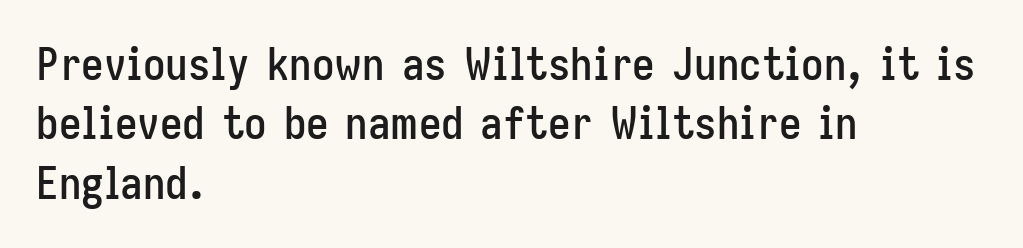
Q: Is the text italic (slanted)? A: No, it is upright.
Q: Is the typeface a serif or a sans-serif typeface? A: Sans-serif.
Q: Is the text underlined? A: No.
Q: How is the paragraph aligned? A: Left-aligned.
Q: Is the spacing between letters normal or unusually wide? A: Normal.
Q: Is the spacing between lines tight, normal or loose? A: Normal.
Q: Width (condensed, normal, or wide)? A: Condensed.
Q: Stroke contrast? A: Low.
Q: x-height? A: Medium.
Q: Monospaced? A: No.
